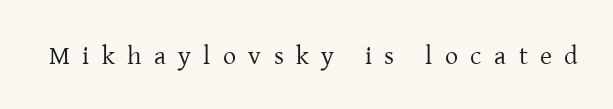
A bare baseline throughout the passage. Every character sits straight up, as roman type does. Tracking value appears strongly positive — letters spread wide. The font is comparable to plain body text, perhaps lighter.
